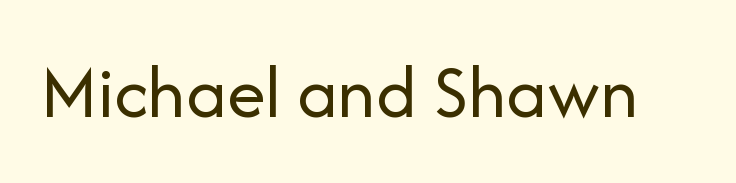
{"serif": "no", "italic": "no", "bold": "no", "weight": "regular", "width": "normal", "stroke_contrast": "low", "x_height": "medium", "monospaced": "no", "underline": "no", "letter_spacing": "normal", "letter_spacing_em": 0.0, "glyph_px": 77}
